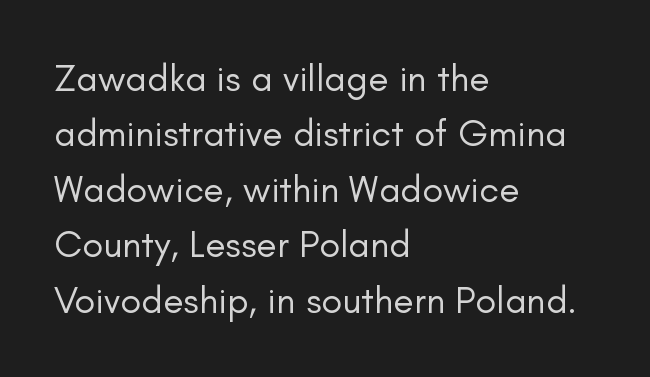
The image shows 38 px regular-weight sans-serif type, upright; set left-aligned, normal line spacing (1.46x), normal letter spacing, not underlined; low stroke contrast and a small x-height.
